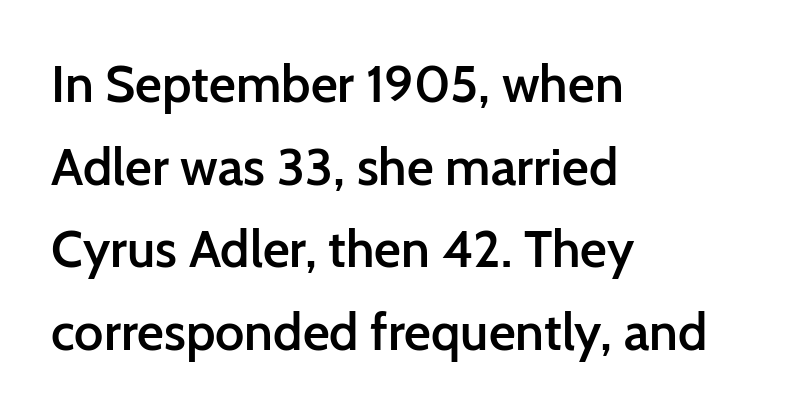
The image shows 52 px semibold sans-serif type, upright; set left-aligned, normal line spacing (1.59x), normal letter spacing, not underlined; low stroke contrast and a medium x-height.
